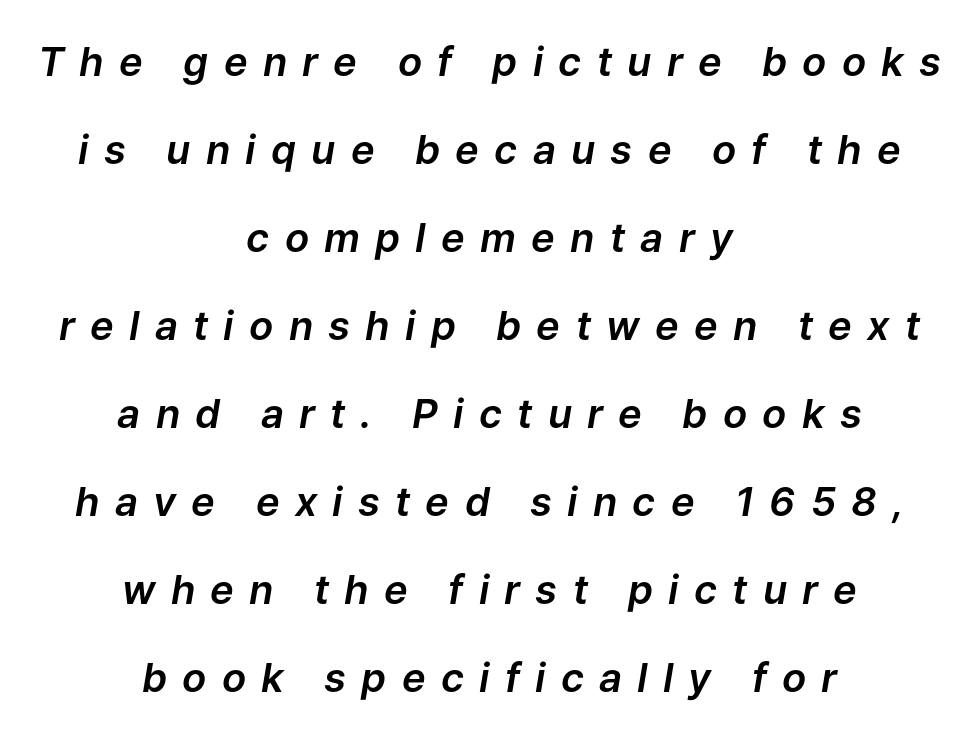
The image shows 40 px text type, italic (leaning right); set centered, loose line spacing (2.2x), unusually wide letter spacing (+0.38 em), not underlined; low stroke contrast and a medium x-height.
